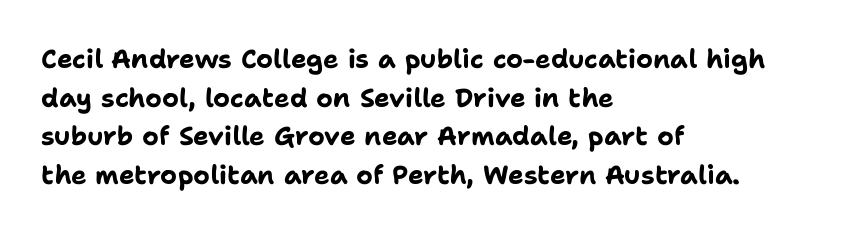
The image shows 26 px bold type, upright; set left-aligned, normal line spacing (1.49x), normal letter spacing, not underlined.
